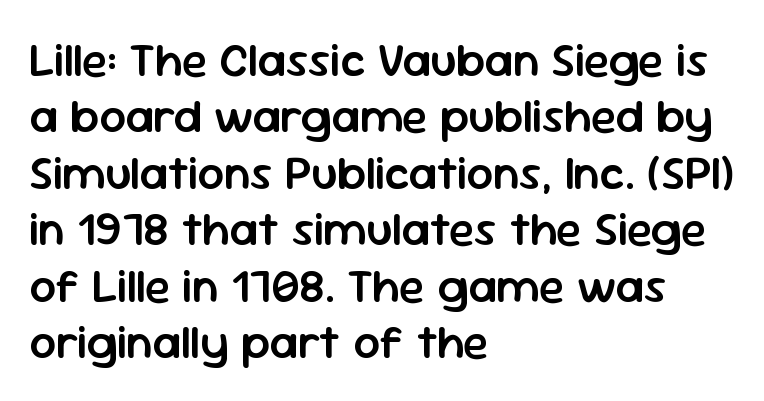
Q: Is the text bold? A: Semi-bold.
Q: Is the text italic (slanted)? A: No, it is upright.
Q: Is the typeface a serif or a sans-serif typeface? A: Sans-serif.
Q: Is the text underlined? A: No.
Q: How is the paragraph aligned? A: Left-aligned.
Q: Is the spacing between letters normal or unusually wide? A: Normal.
Q: Width (condensed, normal, or wide)? A: Normal.
Q: Stroke contrast? A: Low.
Q: x-height? A: Medium.
Q: Monospaced? A: No.
